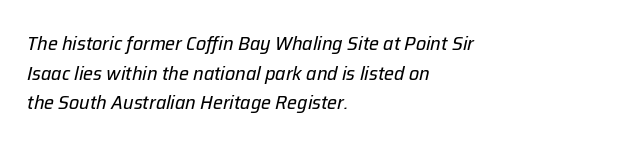
{"italic": "yes", "lean": "right", "slant_degrees": 12, "bold": "no", "underline": "no", "align": "left", "line_spacing": "normal", "line_spacing_ratio": 1.48, "letter_spacing": "normal", "letter_spacing_em": 0.0, "glyph_px": 20}
